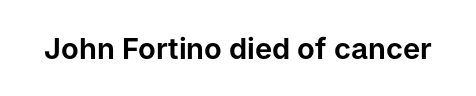
{"serif": "no", "italic": "no", "width": "normal", "stroke_contrast": "low", "x_height": "medium", "monospaced": "no", "underline": "no", "letter_spacing": "normal", "letter_spacing_em": 0.0, "glyph_px": 29}
